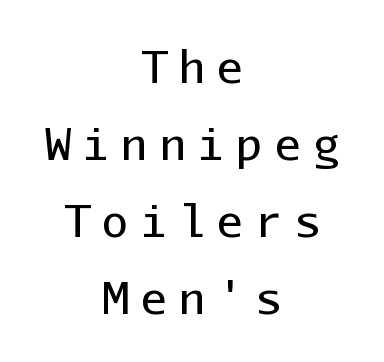
Q: Is the text bold? A: No.
Q: Is the text italic (slanted)? A: No, it is upright.
Q: Is the typeface a serif or a sans-serif typeface? A: Sans-serif.
Q: Is the text underlined? A: No.
Q: How is the paragraph aligned? A: Centered.
Q: Is the spacing between letters normal or unusually wide? A: Unusually wide.
Q: Width (condensed, normal, or wide)? A: Normal.
Q: Stroke contrast? A: Low.
Q: x-height? A: Medium.
Q: Monospaced? A: Yes.
